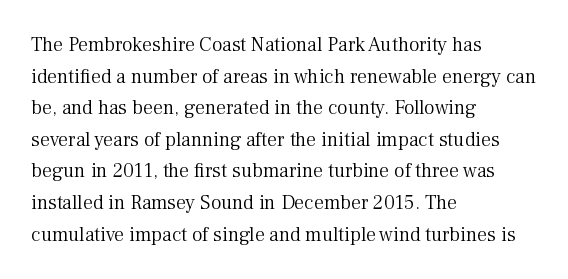
{"italic": "no", "bold": "no", "underline": "no", "align": "left", "line_spacing": "normal", "line_spacing_ratio": 1.58, "letter_spacing": "normal", "letter_spacing_em": 0.0, "glyph_px": 20}
